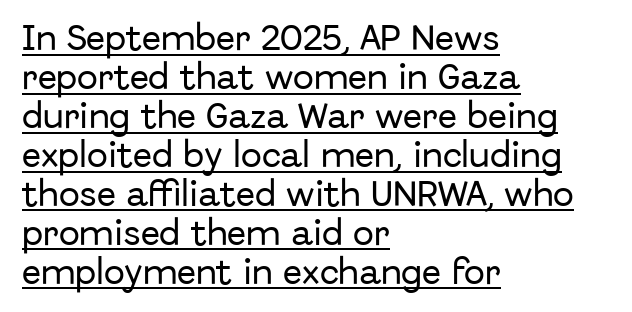
The image shows 28 px sans-serif type, upright; set left-aligned, normal line spacing (1.39x), normal letter spacing, underlined; low stroke contrast and a medium x-height.
